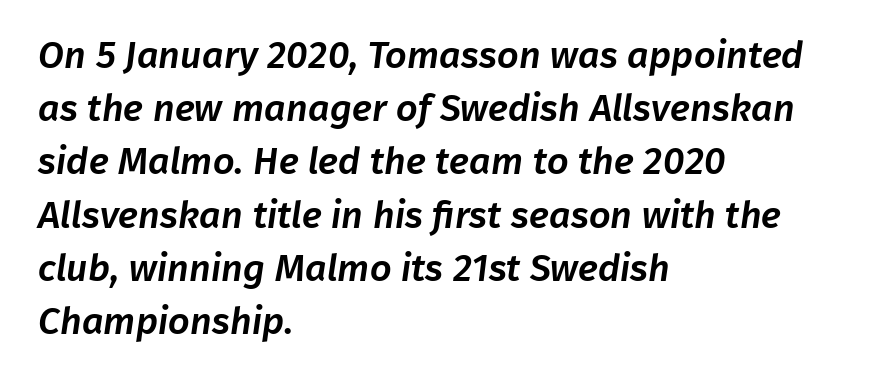
Q: Is the typeface a serif or a sans-serif typeface? A: Sans-serif.
Q: Is the text underlined? A: No.
Q: How is the paragraph aligned? A: Left-aligned.
Q: Is the spacing between letters normal or unusually wide? A: Normal.
Q: Is the spacing between lines tight, normal or loose? A: Normal.
Q: Width (condensed, normal, or wide)? A: Normal.
Q: Stroke contrast? A: Low.
Q: x-height? A: Medium.
Q: Monospaced? A: No.
